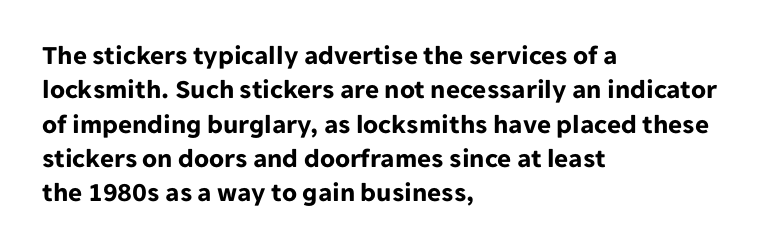
{"italic": "no", "bold": "yes", "underline": "no", "align": "left", "line_spacing": "normal", "line_spacing_ratio": 1.27, "letter_spacing": "normal", "letter_spacing_em": 0.0, "glyph_px": 27}
